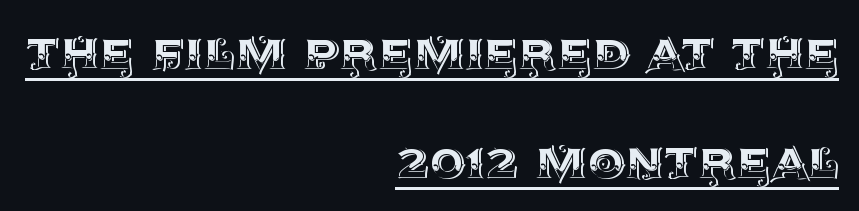
The image shows 60 px text type, upright; set right-aligned, line spacing 1.82x, normal letter spacing, underlined; a large x-height.
